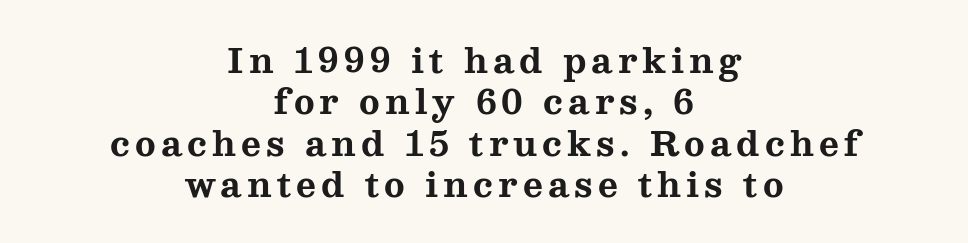
Q: Is the text bold? A: Yes.
Q: Is the text italic (slanted)? A: No, it is upright.
Q: Is the typeface a serif or a sans-serif typeface? A: Serif.
Q: Is the text underlined? A: No.
Q: How is the paragraph aligned? A: Centered.
Q: Width (condensed, normal, or wide)? A: Wide.
Q: Stroke contrast? A: Medium.
Q: x-height? A: Medium.
Q: Monospaced? A: No.
